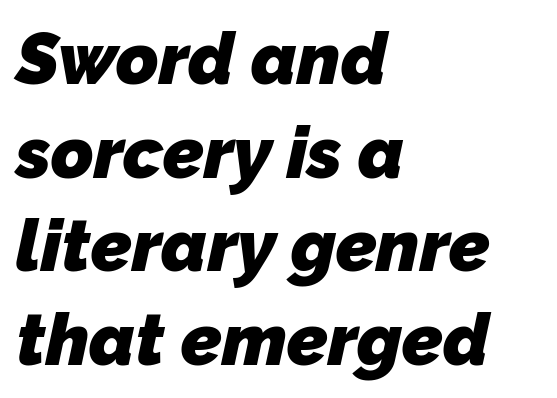
Does the copy run flush right? No — it runs flush left. Letterform terminals end flat and unadorned throughout the passage. Clear beneath every line of the passage. You could call the tracking neutral — neither tight nor loose. This sample has the flowing, uneven cadence of proportional lettering.
